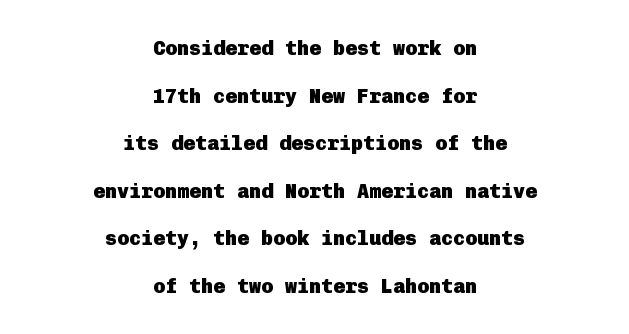
The image shows 20 px bold type, upright; set centered, loose line spacing (2.38x), normal letter spacing, not underlined.
